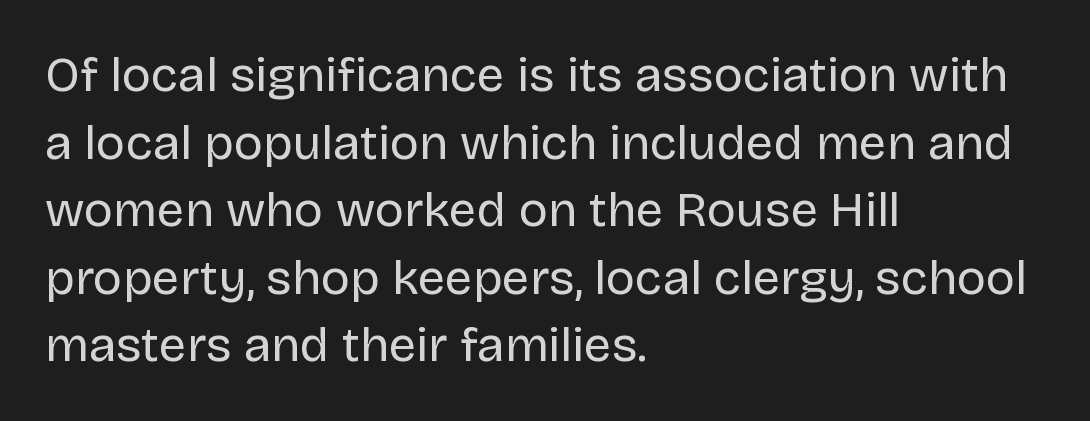
The image shows 49 px regular-weight sans-serif type, upright; set left-aligned, normal line spacing (1.38x), normal letter spacing, not underlined; low stroke contrast and a large x-height.
